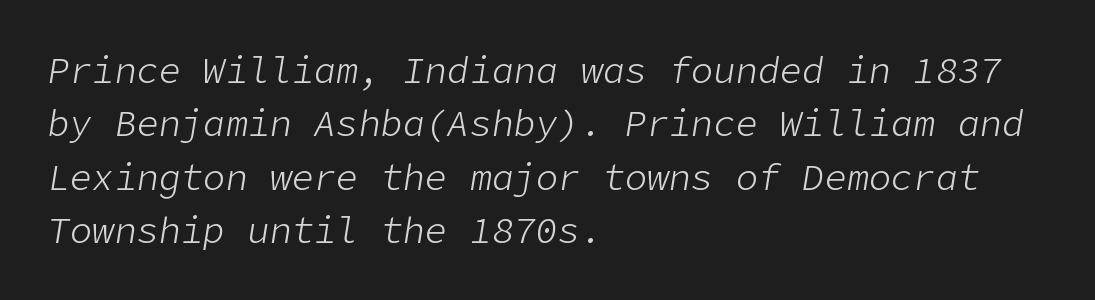
The image shows 37 px light type, italic (leaning right); set left-aligned, normal line spacing (1.44x), normal letter spacing, not underlined; low stroke contrast and a medium x-height.
